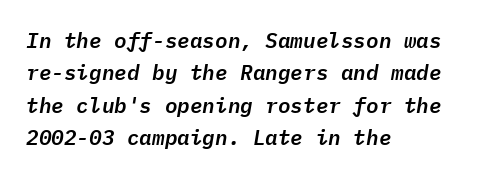
{"italic": "yes", "lean": "right", "slant_degrees": 9, "underline": "no", "align": "left", "line_spacing": "normal", "line_spacing_ratio": 1.54, "letter_spacing": "normal", "letter_spacing_em": 0.0, "glyph_px": 21}
